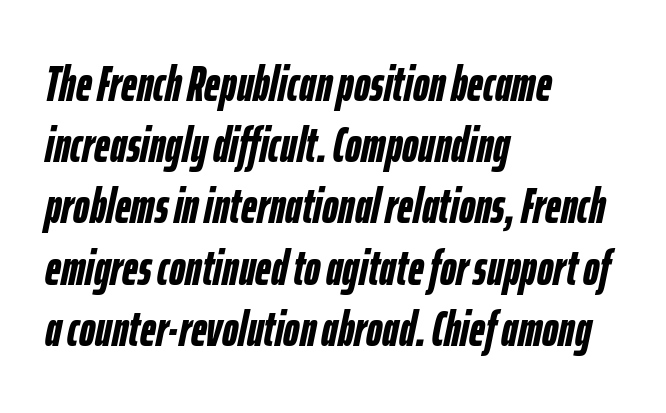
Designer's note — italics engaged. Visually the block forms a straight wall on the left and a jagged coastline on the right. Nobody touched the tracking dial on this one. Check under the words: just untouched page. Chunky letters — that's bold for sure.
